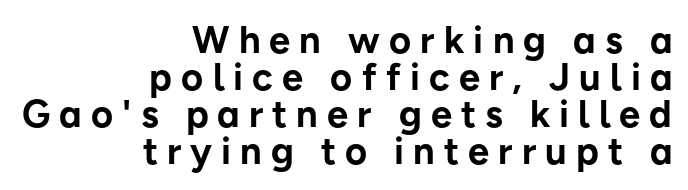
The letters advance in unequal steps, a hallmark of proportional type. If you drew a line through each stem, it would be perfectly vertical. The glyphs have the mass of a bold cut. Unlike a traditional serif, this face leaves its strokes unadorned. Quick note: underline off. These lines huddle together more closely than default settings would place them.
